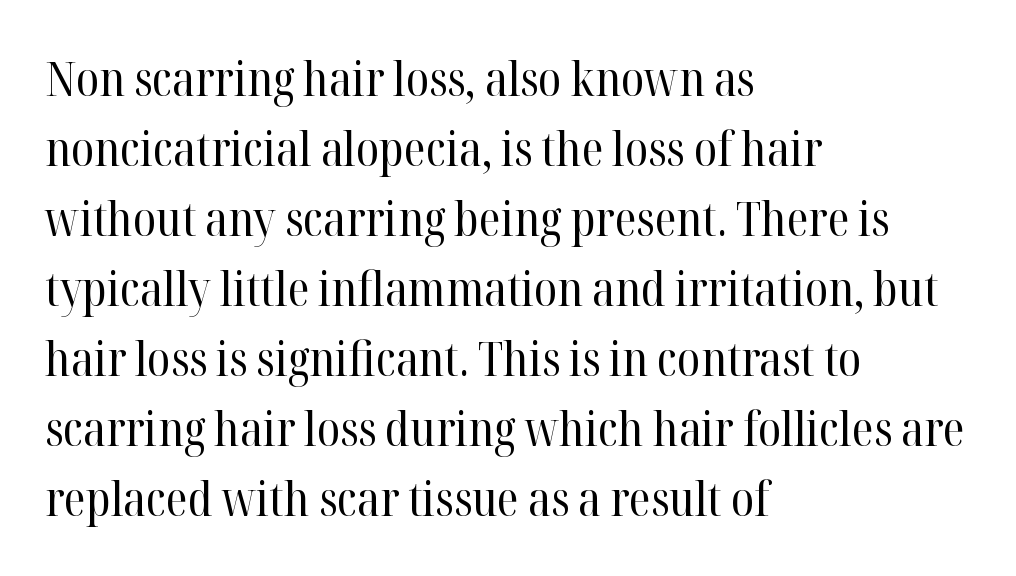
The image shows 47 px regular-weight serif type, upright; set left-aligned, normal line spacing (1.49x), normal letter spacing, not underlined; high stroke contrast and a medium x-height.
